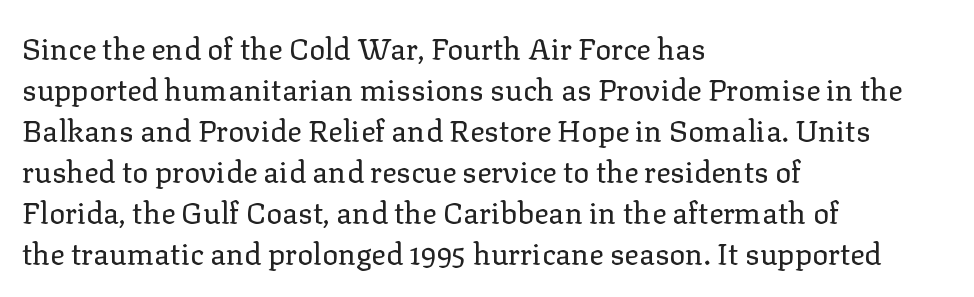
Q: Is the text bold? A: No.
Q: Is the text italic (slanted)? A: No, it is upright.
Q: Is the typeface a serif or a sans-serif typeface? A: Serif.
Q: Is the text underlined? A: No.
Q: How is the paragraph aligned? A: Left-aligned.
Q: Is the spacing between letters normal or unusually wide? A: Normal.
Q: Is the spacing between lines tight, normal or loose? A: Normal.
Q: Width (condensed, normal, or wide)? A: Normal.
Q: Stroke contrast? A: Low.
Q: x-height? A: Medium.
Q: Monospaced? A: No.
